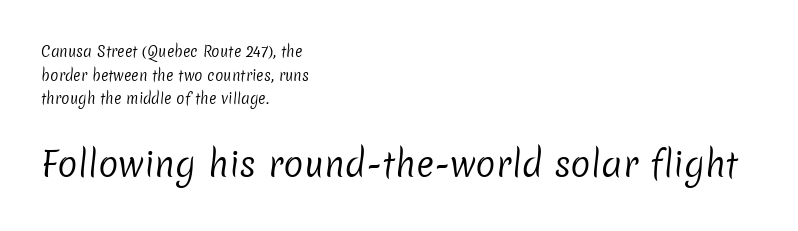
The image shows 34 px regular-weight sans-serif type; set left-aligned, normal line spacing (1.69x), normal letter spacing, not underlined; the second (bottom) block is 2.43x larger; low stroke contrast and a medium x-height.
